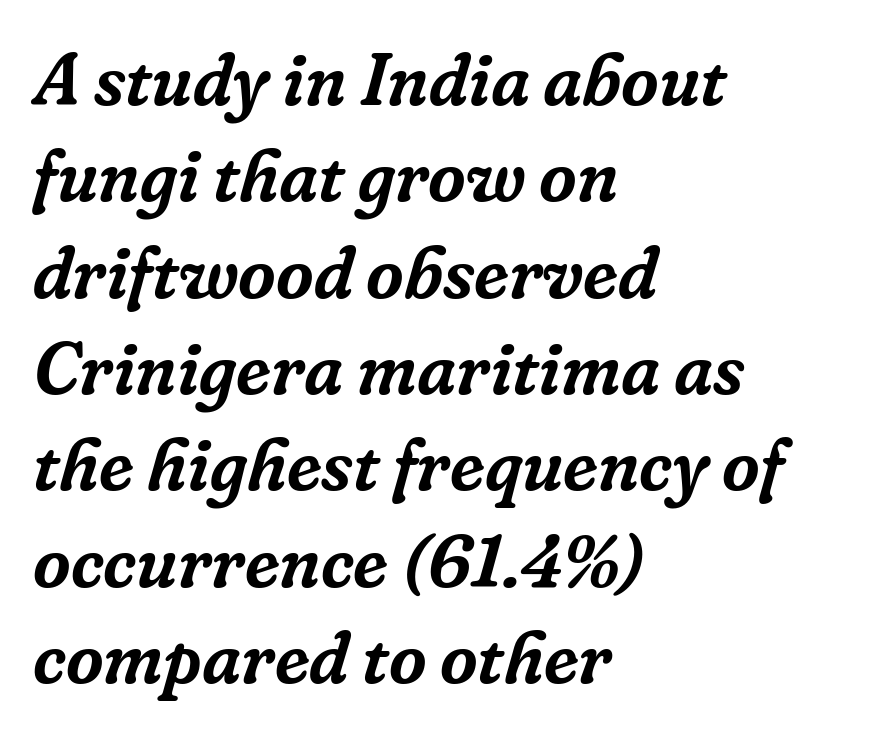
The image shows 73 px serif type, italic (leaning right); set left-aligned, normal line spacing (1.32x), normal letter spacing, not underlined; low stroke contrast and a medium x-height.
